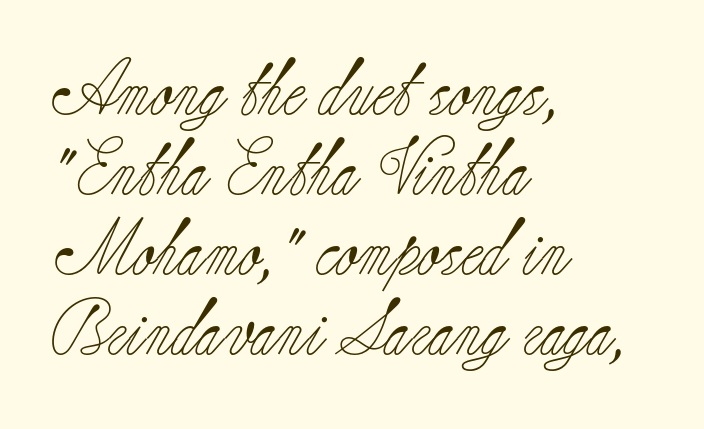
Q: Is the text bold? A: No.
Q: Is the text italic (slanted)? A: Yes.
Q: Is the typeface a serif or a sans-serif typeface? A: Serif.
Q: Is the text underlined? A: No.
Q: How is the paragraph aligned? A: Left-aligned.
Q: Is the spacing between letters normal or unusually wide? A: Normal.
Q: Is the spacing between lines tight, normal or loose? A: Normal.
Q: Width (condensed, normal, or wide)? A: Normal.
Q: Stroke contrast? A: Low.
Q: x-height? A: Small.
Q: Monospaced? A: No.
